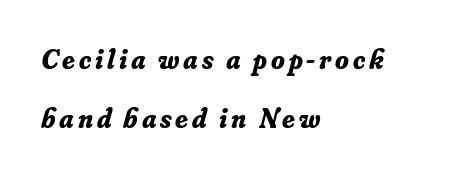
Looks like regular typesetting: each glyph gets only the width it needs. Heavy, bold letterforms. Italic: yes, the glyphs are oblique. Unmarked baselines from the first word to the last. Horizontally, the lines are justified to the leading edge only.
